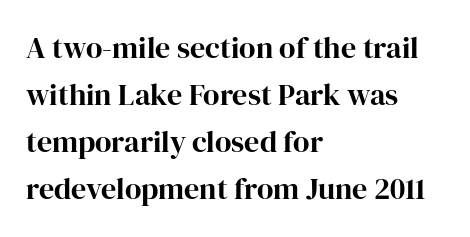
The image shows 30 px serif type, upright; set left-aligned, normal line spacing (1.57x), normal letter spacing, not underlined; high stroke contrast and a medium x-height.
